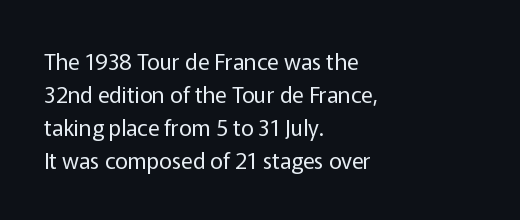
{"italic": "no", "bold": "no", "underline": "no", "align": "left", "line_spacing": "normal", "line_spacing_ratio": 1.5, "letter_spacing": "normal", "letter_spacing_em": 0.0, "glyph_px": 22}
